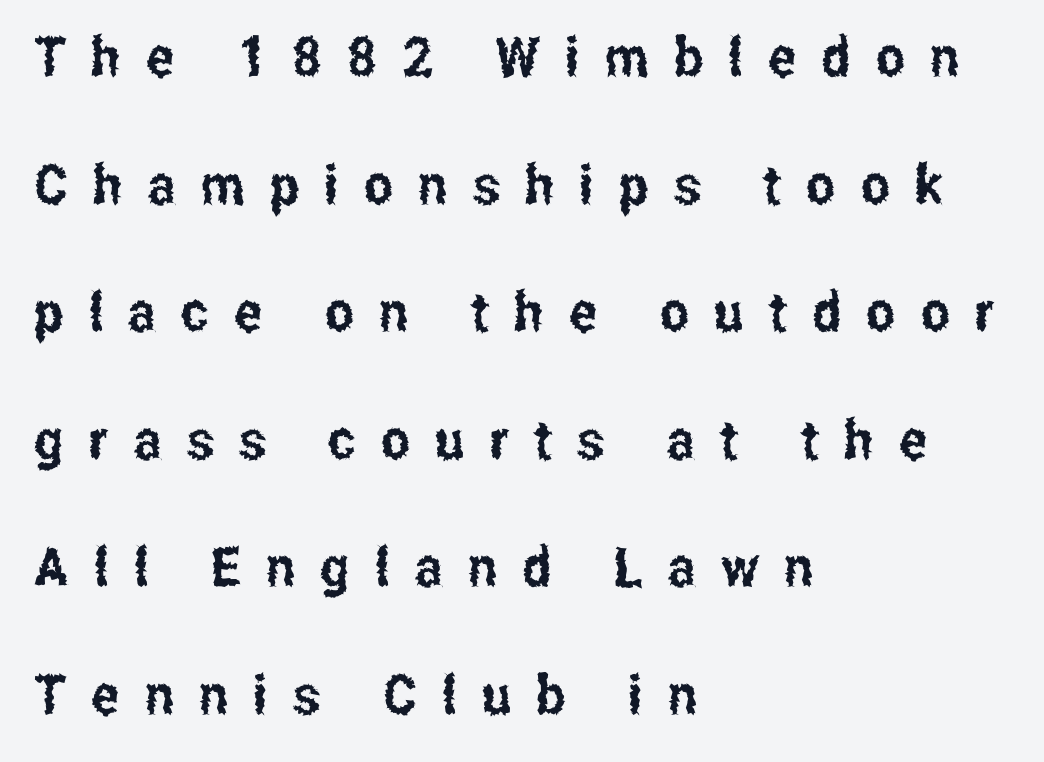
Q: Is the text italic (slanted)? A: No, it is upright.
Q: Is the typeface a serif or a sans-serif typeface? A: Sans-serif.
Q: Is the text underlined? A: No.
Q: How is the paragraph aligned? A: Left-aligned.
Q: Is the spacing between letters normal or unusually wide? A: Unusually wide.
Q: Is the spacing between lines tight, normal or loose? A: Loose.
Q: Width (condensed, normal, or wide)? A: Condensed.
Q: Stroke contrast? A: Low.
Q: x-height? A: Medium.
Q: Monospaced? A: No.
